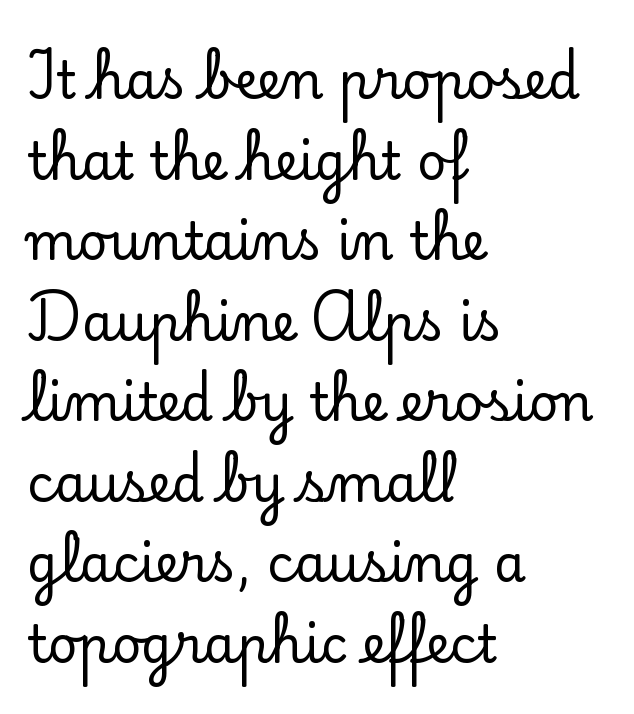
Here the designer chose a conventional face with non-uniform glyph widths. It's the straight-up-and-down kind of type. Line spacing here is normal. Yep, those are serifs on the letters. Reading down the block, your eye returns to a fixed left position each line.
